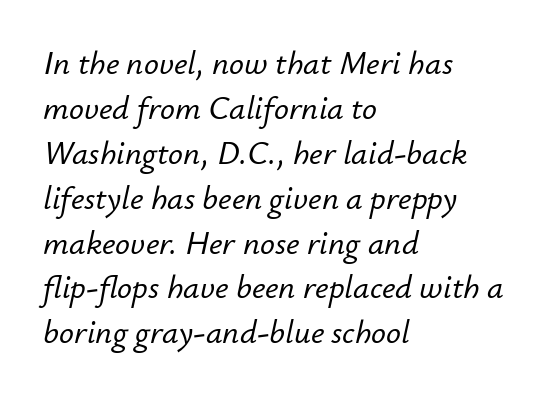
Unmarked baselines from the first word to the last. You can tell it's italic because the verticals aren't actually vertical. The letters advance in unequal steps, a hallmark of proportional type. The passage is arranged the way most books set body copy — flush left.
